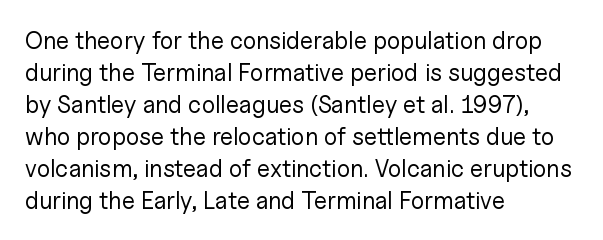
The image shows 24 px text type, upright; set left-aligned, normal line spacing (1.33x), normal letter spacing, not underlined.
